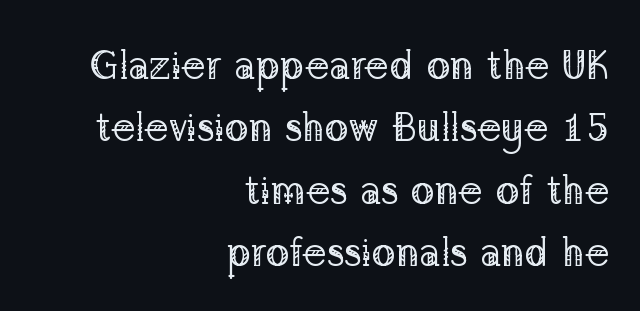
{"serif": "yes", "italic": "no", "bold": "no", "weight": "regular", "width": "normal", "stroke_contrast": "low", "x_height": "medium", "monospaced": "no", "underline": "no", "align": "right", "line_spacing": "normal", "line_spacing_ratio": 1.56, "letter_spacing": "normal", "letter_spacing_em": 0.0, "glyph_px": 40}
